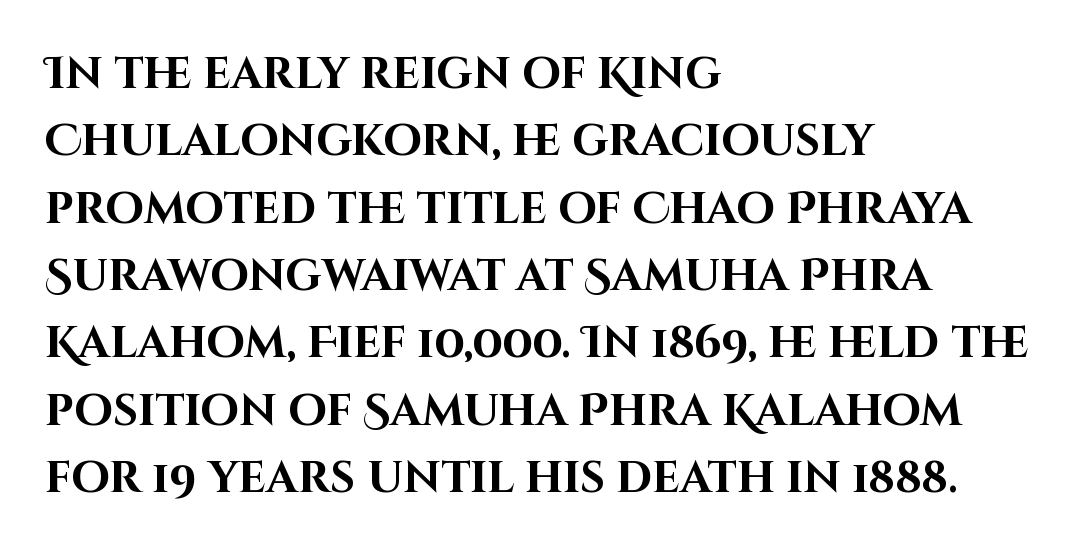
The passage shown is typed in a proportional face where columns would drift. The horizontal fit of the characters is conventional and even. Check under the words: just untouched page. Heft: maximum for text — a bold. What kind of face is this? One without serifs — a sans.
